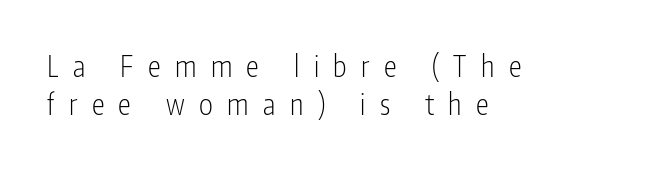
The axis of the letterforms is exactly vertical. The rendering anchors every line to the left-hand side. Leading matches the norm, producing a regular column. Glyph-to-glyph distance is far greater than everyday printed text. The zone under the glyphs is completely vacant.
